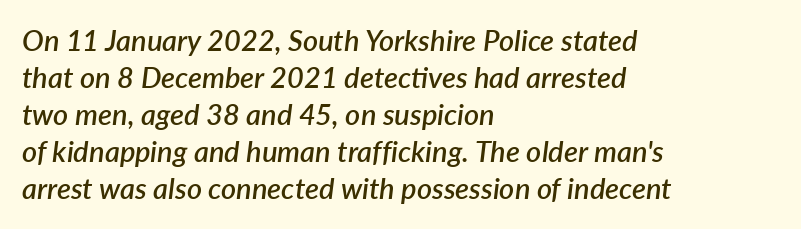
{"italic": "yes", "lean": "right", "slant_degrees": 7, "bold": "semi", "weight": "semibold", "width": "normal", "stroke_contrast": "low", "x_height": "medium", "monospaced": "no", "underline": "no", "align": "left", "line_spacing": "normal", "line_spacing_ratio": 1.28, "letter_spacing": "normal", "letter_spacing_em": 0.0, "glyph_px": 29}
